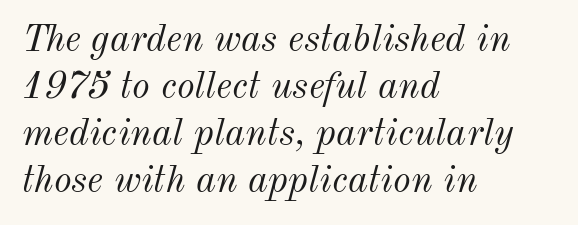
{"italic": "yes", "lean": "right", "slant_degrees": 12, "bold": "no", "weight": "light", "width": "normal", "stroke_contrast": "medium", "x_height": "small", "monospaced": "no", "underline": "no", "align": "left", "line_spacing_ratio": 1.24, "letter_spacing": "normal", "letter_spacing_em": 0.0, "glyph_px": 38}
